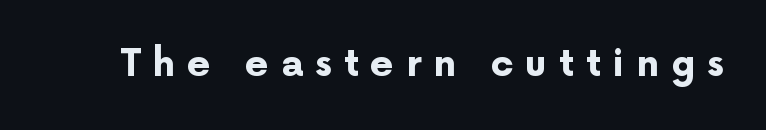
The image shows 37 px bold sans-serif type, upright; set unusually wide letter spacing (+0.32 em), not underlined; low stroke contrast and a medium x-height.
